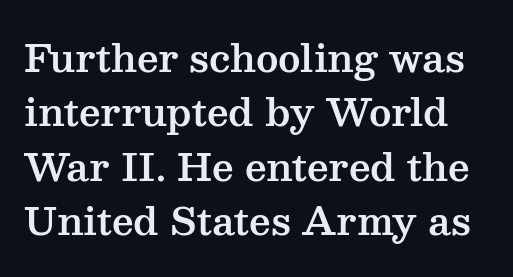
Rows of type keep a routine distance in the vertical direction. Unlike italic type, these characters show no tilt at all. Looks like regular typesetting: each glyph gets only the width it needs. Beneath every word, the page is bare. Serifs: yes, visible at the terminals of the letterforms.
